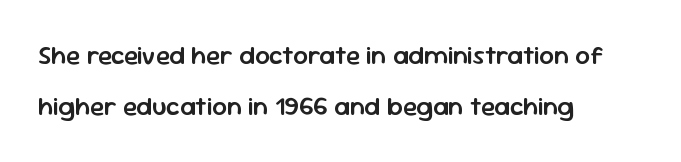
Ordinary non-slanted type is in use. Nothing unusual about the tracking: characters are spaced as the font intends. The space beneath each line is pristine and unruled. The designer dialed line spacing up above the default. Strokes here are thickened, but only to semibold level.
